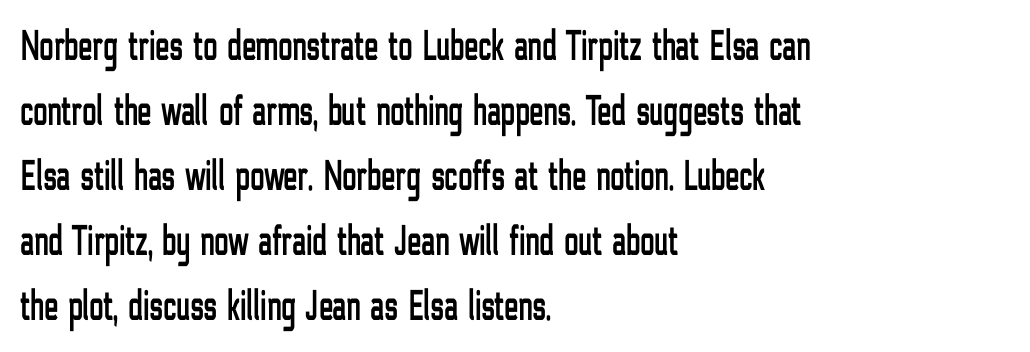
Q: Is the text italic (slanted)? A: No, it is upright.
Q: Is the typeface a serif or a sans-serif typeface? A: Sans-serif.
Q: Is the text underlined? A: No.
Q: How is the paragraph aligned? A: Left-aligned.
Q: Is the spacing between letters normal or unusually wide? A: Normal.
Q: Is the spacing between lines tight, normal or loose? A: Normal.
Q: Width (condensed, normal, or wide)? A: Condensed.
Q: Stroke contrast? A: Low.
Q: x-height? A: Medium.
Q: Monospaced? A: No.
